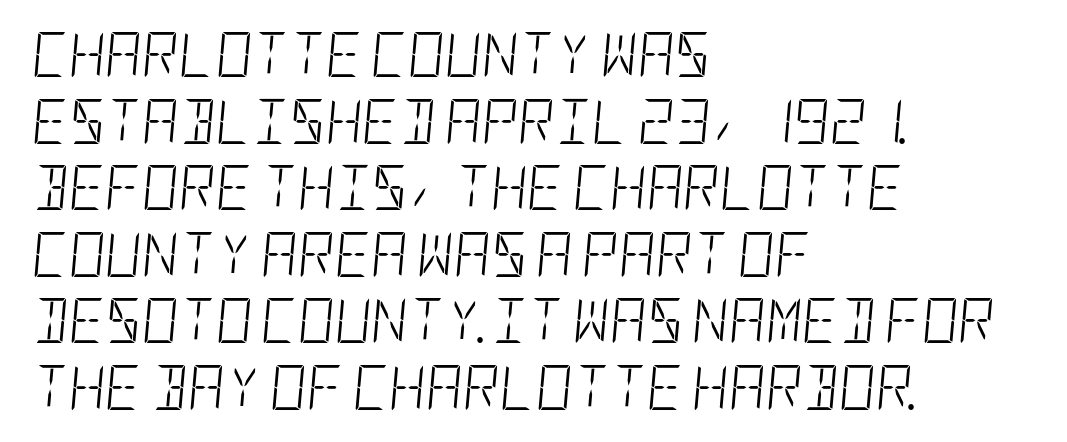
The image shows 45 px light, condensed type, italic (leaning right); set left-aligned, normal line spacing (1.48x), normal letter spacing, not underlined; low stroke contrast and a large x-height.
